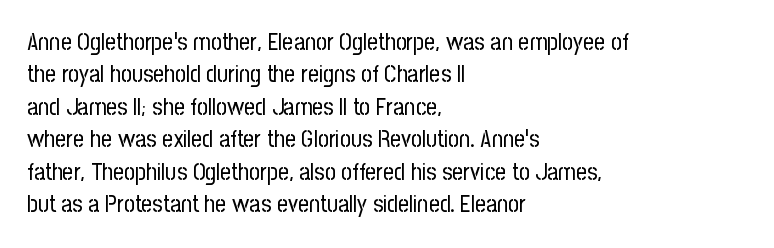
The image shows 24 px text type, upright; set left-aligned, normal line spacing (1.35x), normal letter spacing, not underlined.
